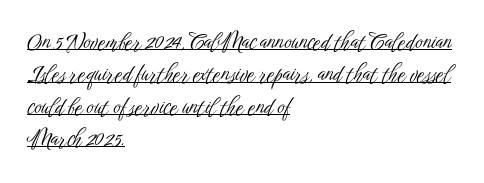
Q: Is the text bold? A: No.
Q: Is the text italic (slanted)? A: Yes.
Q: Is the text underlined? A: Yes.
Q: How is the paragraph aligned? A: Left-aligned.
Q: Is the spacing between letters normal or unusually wide? A: Normal.
Q: Is the spacing between lines tight, normal or loose? A: Normal.
